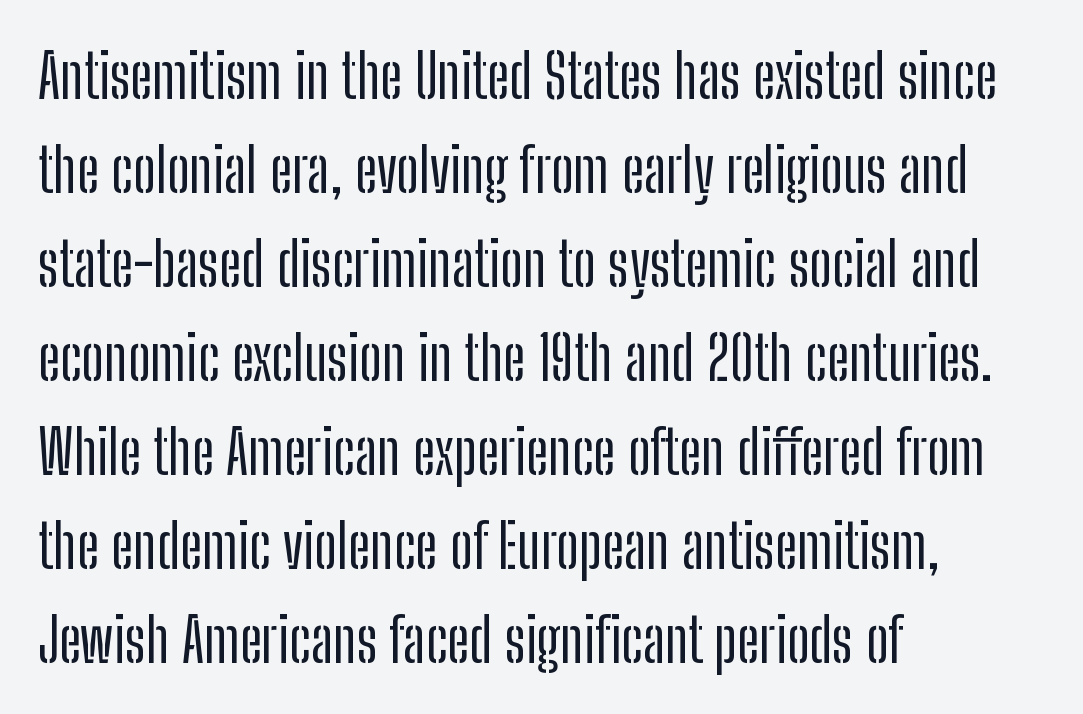
{"serif": "no", "italic": "no", "width": "condensed", "stroke_contrast": "low", "x_height": "medium", "monospaced": "no", "underline": "no", "align": "left", "line_spacing": "normal", "line_spacing_ratio": 1.54, "letter_spacing": "normal", "letter_spacing_em": 0.0, "glyph_px": 61}
